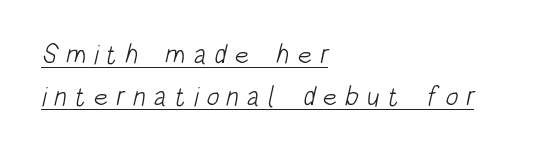
The image shows 27 px text type; set left-aligned, normal line spacing (1.56x), unusually wide letter spacing (+0.28 em), underlined.
